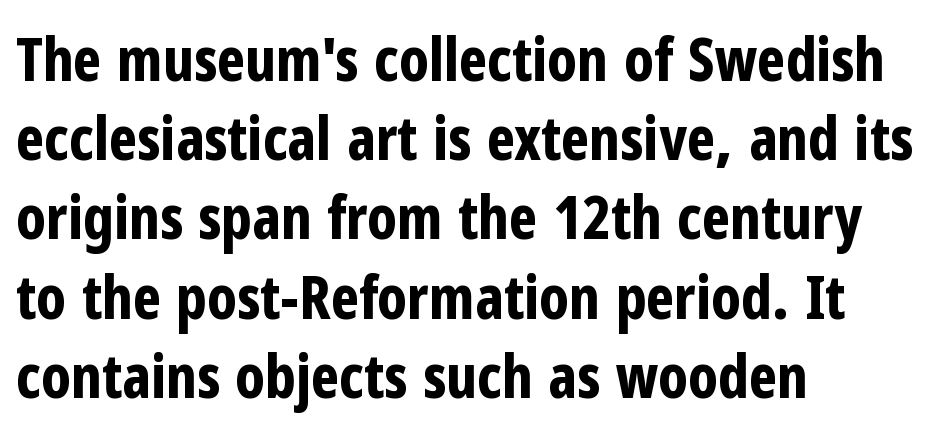
{"serif": "no", "italic": "no", "bold": "yes", "weight": "bold", "width": "condensed", "stroke_contrast": "low", "x_height": "medium", "monospaced": "no", "underline": "no", "align": "left", "line_spacing": "normal", "line_spacing_ratio": 1.32, "letter_spacing": "normal", "letter_spacing_em": 0.0, "glyph_px": 60}
